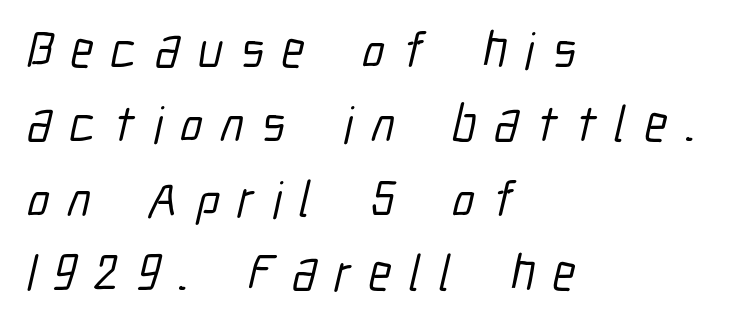
Each new line begins a customary step beneath the previous one. Font category for this specimen: sans-serif. Each line starts at the same left margin while the right side varies. Check the space under the baseline: it is left empty. Do the characters align in a grid? No, the font is proportional. Inter-character spacing is expanded well beyond the font's built-in metrics.
